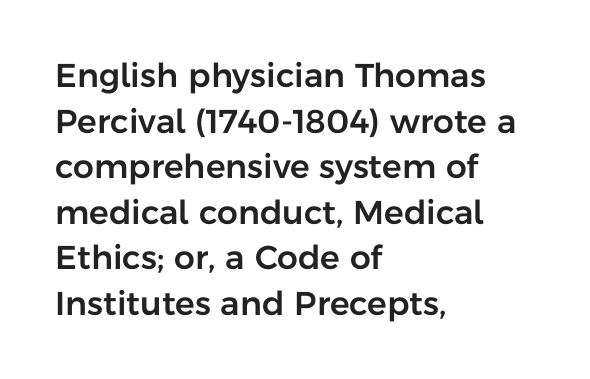
{"serif": "no", "italic": "no", "width": "normal", "stroke_contrast": "low", "x_height": "medium", "monospaced": "no", "underline": "no", "align": "left", "line_spacing": "normal", "line_spacing_ratio": 1.38, "letter_spacing": "normal", "letter_spacing_em": 0.0, "glyph_px": 33}
